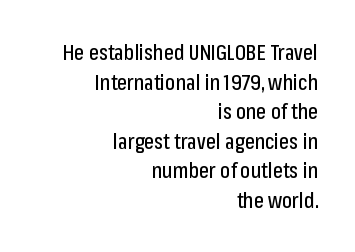
{"italic": "no", "underline": "no", "align": "right", "line_spacing": "normal", "line_spacing_ratio": 1.41, "letter_spacing": "normal", "letter_spacing_em": 0.0, "glyph_px": 21}
